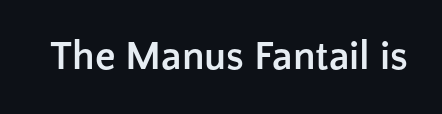
This rendering features lettering with no underline. These lines are rendered in a variable-pitch font. Regarding serifs, this sample does without them. Each glyph is drawn with heavy, bold strokes.
